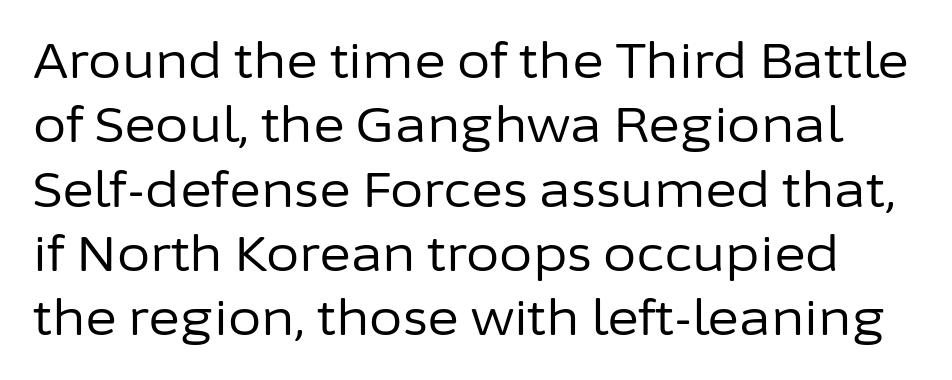
The image shows 48 px regular-weight sans-serif type, upright; set normal line spacing (1.34x), normal letter spacing, not underlined; low stroke contrast and a medium x-height.
